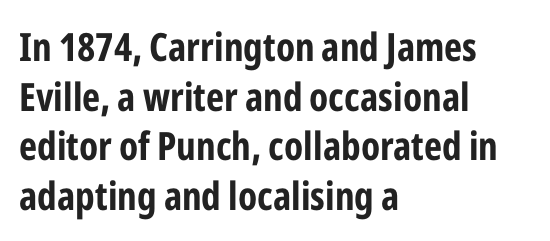
The image shows 39 px bold, condensed sans-serif type, upright; set left-aligned, normal line spacing (1.27x), normal letter spacing, not underlined; low stroke contrast and a medium x-height.
